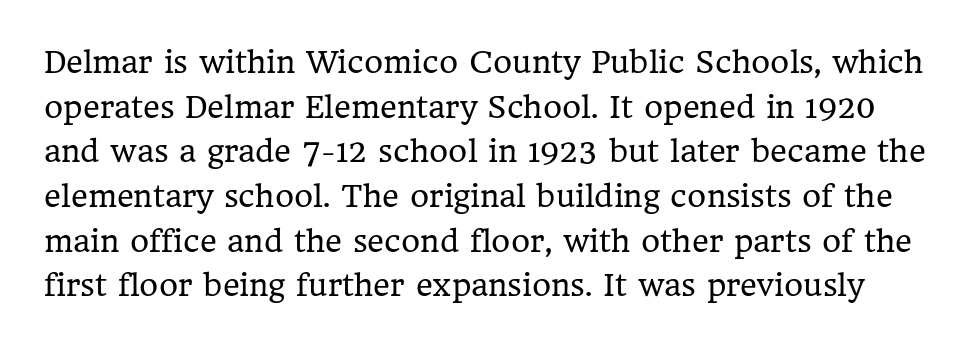
Each word holds together tightly as a unit, with standard inter-letter gaps. Every stem runs plumb, perpendicular to the baseline. The strokes are not fattened; the text isn't bold. Character widths vary here, with narrow letters taking less room than wide ones. Each new line begins a customary step beneath the previous one.
